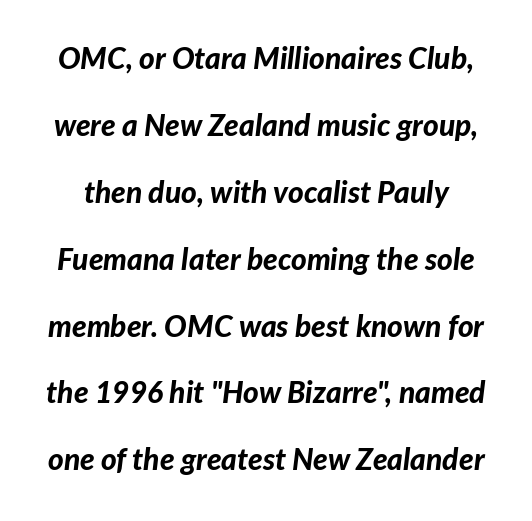
Q: Is the text bold? A: Yes.
Q: Is the text italic (slanted)? A: Yes, it leans right by about 7 degrees.
Q: Is the text underlined? A: No.
Q: Is the spacing between letters normal or unusually wide? A: Normal.
Q: Is the spacing between lines tight, normal or loose? A: Loose.
Q: Width (condensed, normal, or wide)? A: Normal.
Q: Stroke contrast? A: Low.
Q: x-height? A: Medium.
Q: Monospaced? A: No.
